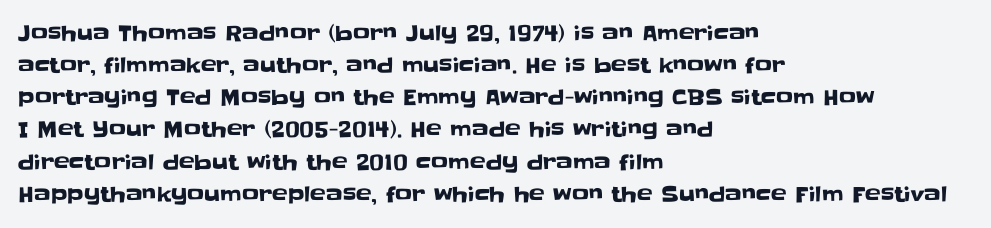
{"italic": "no", "underline": "no", "align": "left", "line_spacing": "normal", "line_spacing_ratio": 1.53, "letter_spacing": "normal", "letter_spacing_em": 0.0, "glyph_px": 21}
